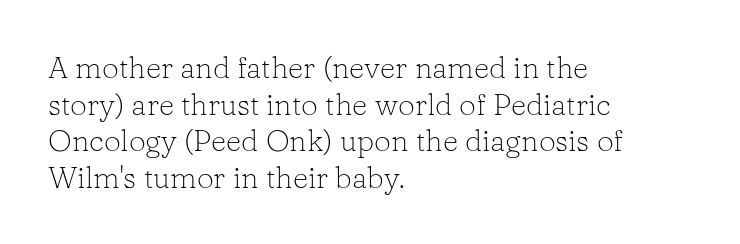
{"serif": "yes", "italic": "no", "bold": "no", "weight": "light", "width": "normal", "stroke_contrast": "low", "x_height": "medium", "monospaced": "no", "underline": "no", "align": "left", "line_spacing_ratio": 1.22, "letter_spacing": "normal", "letter_spacing_em": 0.0, "glyph_px": 30}
